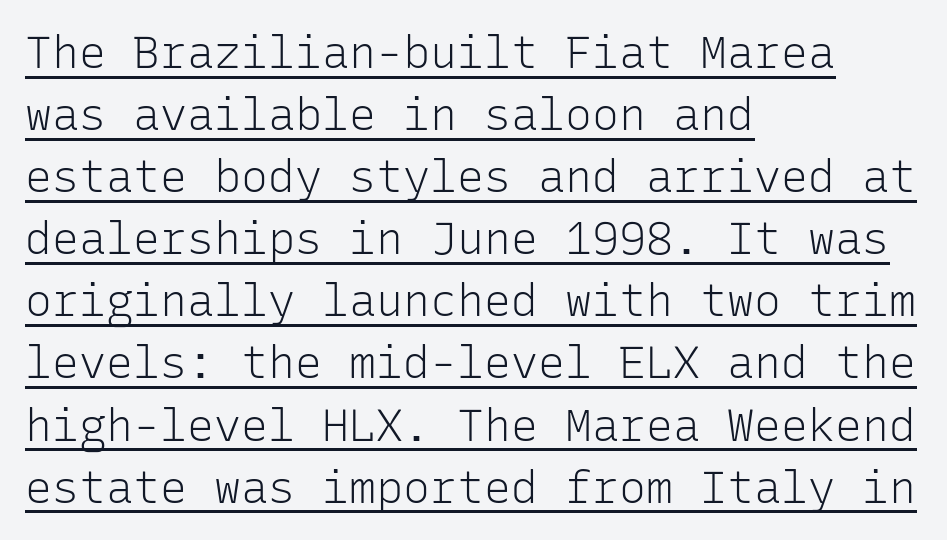
Q: Is the text bold? A: No.
Q: Is the text italic (slanted)? A: No, it is upright.
Q: Is the typeface a serif or a sans-serif typeface? A: Sans-serif.
Q: Is the text underlined? A: Yes.
Q: How is the paragraph aligned? A: Left-aligned.
Q: Is the spacing between letters normal or unusually wide? A: Normal.
Q: Is the spacing between lines tight, normal or loose? A: Normal.
Q: Width (condensed, normal, or wide)? A: Normal.
Q: Stroke contrast? A: Low.
Q: x-height? A: Medium.
Q: Monospaced? A: Yes.
